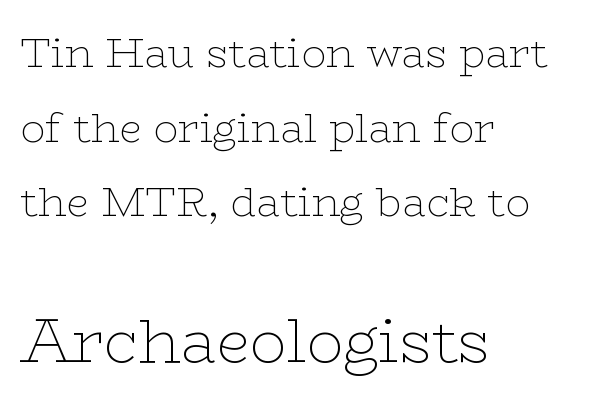
Caption: face not bold, strokes unweighted. The horizontal fit of the characters is conventional and even. What kind of face is this? One with serifs. Every stem runs plumb, perpendicular to the baseline. The passage is arranged the way most books set body copy — flush left.
